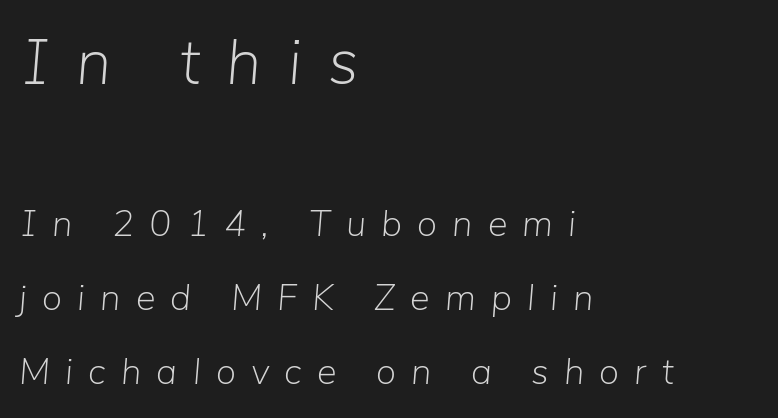
Q: Is the text bold? A: No.
Q: Is the text italic (slanted)? A: Yes, it leans right by about 5 degrees.
Q: Is the text underlined? A: No.
Q: How is the paragraph aligned? A: Left-aligned.
Q: Is the spacing between letters normal or unusually wide? A: Unusually wide.
Q: Is the spacing between lines tight, normal or loose? A: Loose.
Q: Which block of text is set in a larger size, the first (top) or the second (bottom)? A: The first (top) one.
Q: Width (condensed, normal, or wide)? A: Normal.
Q: Stroke contrast? A: Low.
Q: x-height? A: Medium.
Q: Monospaced? A: No.
